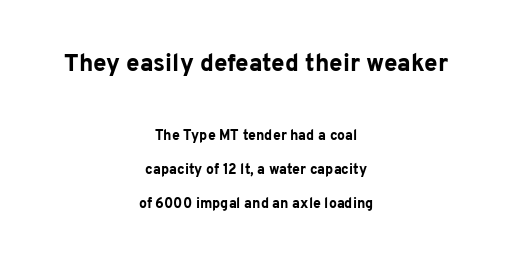
The image shows 24 px bold type, upright; set centered, loose line spacing (2.43x), normal letter spacing, not underlined; the first (top) block is 1.71x larger.
